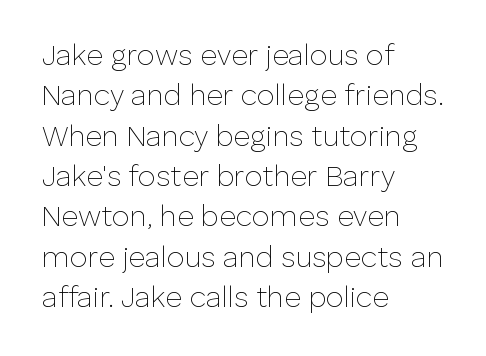
The image shows 29 px thin sans-serif type, upright; set left-aligned, normal line spacing (1.39x), normal letter spacing, not underlined; low stroke contrast and a medium x-height.
